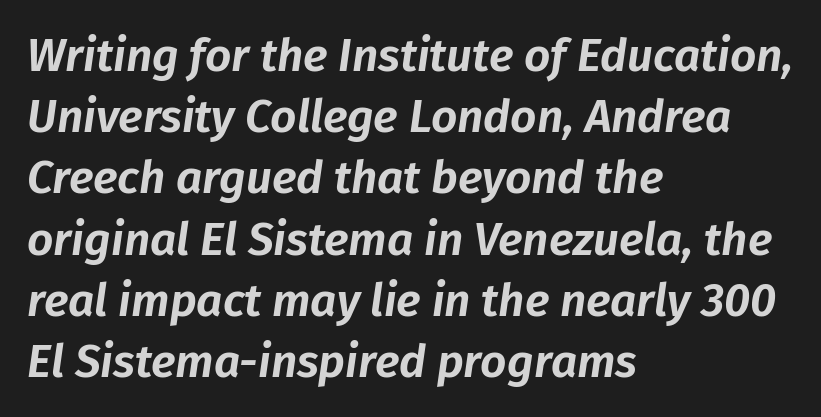
Q: Is the text italic (slanted)? A: Yes, it leans right by about 8 degrees.
Q: Is the text underlined? A: No.
Q: How is the paragraph aligned? A: Left-aligned.
Q: Is the spacing between letters normal or unusually wide? A: Normal.
Q: Is the spacing between lines tight, normal or loose? A: Normal.
Q: Width (condensed, normal, or wide)? A: Normal.
Q: Stroke contrast? A: Low.
Q: x-height? A: Medium.
Q: Monospaced? A: No.
